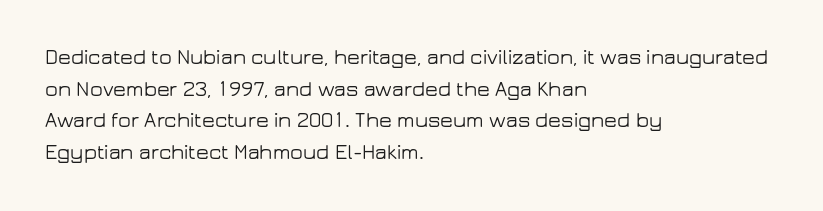
Q: Is the text italic (slanted)? A: No, it is upright.
Q: Is the text underlined? A: No.
Q: How is the paragraph aligned? A: Left-aligned.
Q: Is the spacing between letters normal or unusually wide? A: Normal.
Q: Is the spacing between lines tight, normal or loose? A: Normal.
